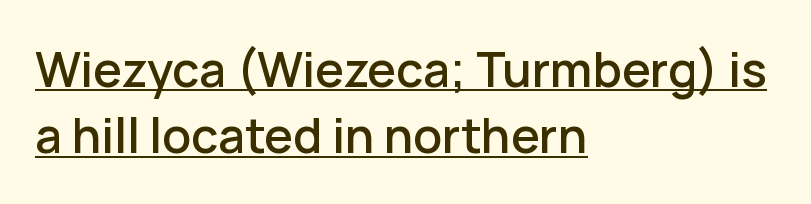
Q: Is the text italic (slanted)? A: No, it is upright.
Q: Is the typeface a serif or a sans-serif typeface? A: Sans-serif.
Q: Is the text underlined? A: Yes.
Q: How is the paragraph aligned? A: Left-aligned.
Q: Is the spacing between letters normal or unusually wide? A: Normal.
Q: Is the spacing between lines tight, normal or loose? A: Normal.
Q: Width (condensed, normal, or wide)? A: Normal.
Q: Stroke contrast? A: Low.
Q: x-height? A: Medium.
Q: Monospaced? A: No.
